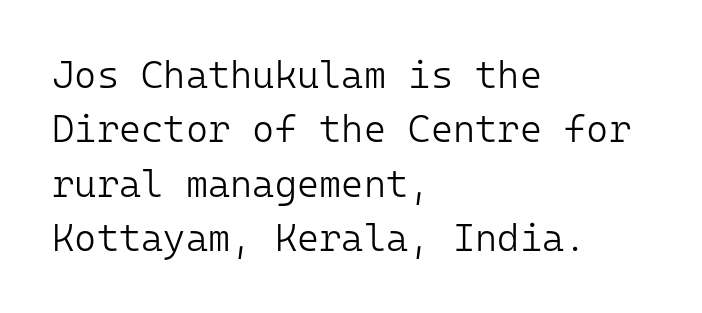
Q: Is the text bold? A: No.
Q: Is the text italic (slanted)? A: No, it is upright.
Q: Is the typeface a serif or a sans-serif typeface? A: Sans-serif.
Q: Is the text underlined? A: No.
Q: How is the paragraph aligned? A: Left-aligned.
Q: Is the spacing between letters normal or unusually wide? A: Normal.
Q: Is the spacing between lines tight, normal or loose? A: Normal.
Q: Width (condensed, normal, or wide)? A: Normal.
Q: Stroke contrast? A: Low.
Q: x-height? A: Medium.
Q: Monospaced? A: Yes.
